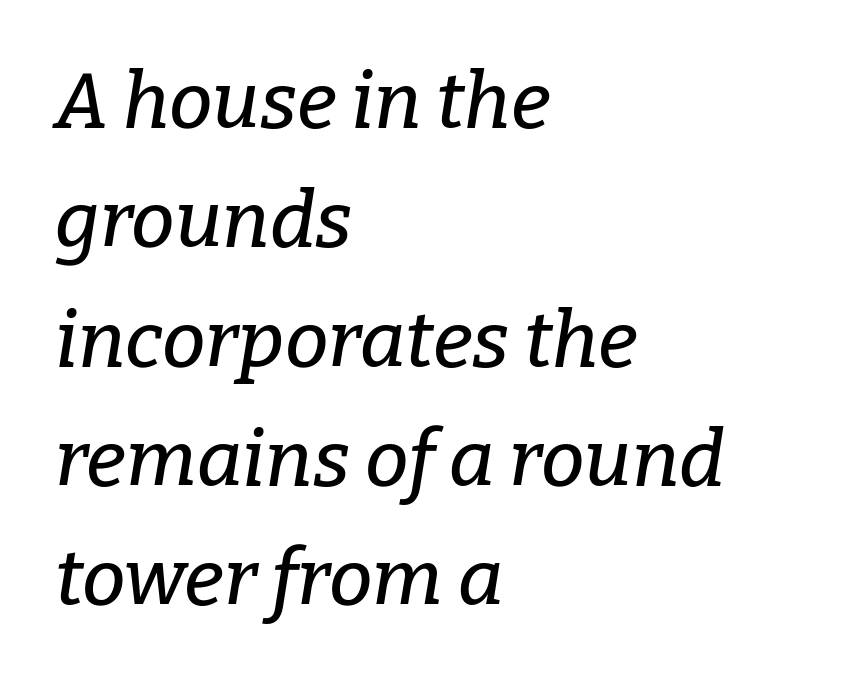
{"serif": "yes", "italic": "yes", "lean": "right", "slant_degrees": 9, "width": "normal", "stroke_contrast": "low", "x_height": "medium", "monospaced": "no", "underline": "no", "align": "left", "line_spacing": "normal", "line_spacing_ratio": 1.53, "letter_spacing": "normal", "letter_spacing_em": 0.0, "glyph_px": 78}
